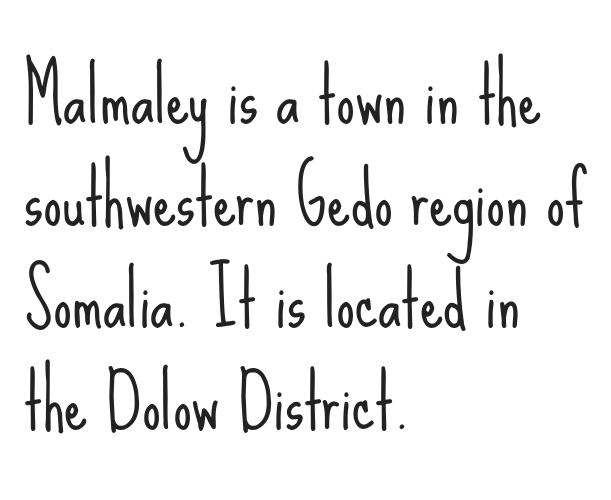
Words appear dense and cohesive because spacing is normal. Serifs: no, the terminals of the letterforms are clean. Underline: absent. The passage shown is typed in a proportional face where columns would drift.
